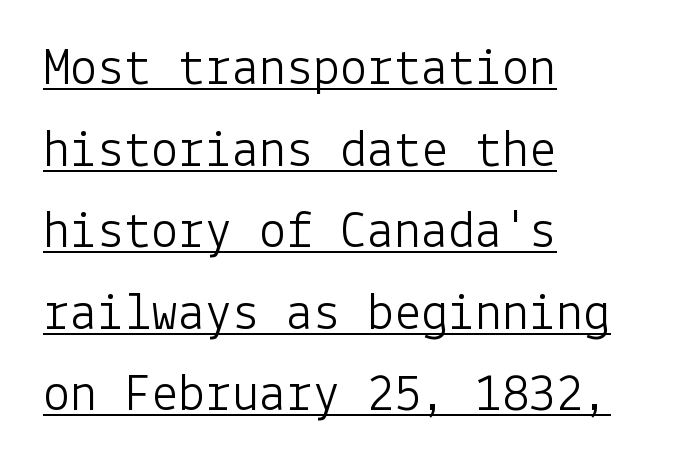
Designer's note — italics off, roman on. Examine the stroke ends and you'll find no serifs. Line beginnings align vertically; line endings do not. The weight tops out at a normal text grade. A typographer would call this underscored text. How would I describe the line gaps? Plain and ordinary.
